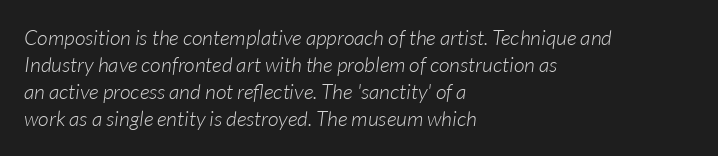
Q: Is the text bold? A: No.
Q: Is the text italic (slanted)? A: Yes, it leans right by about 7 degrees.
Q: Is the text underlined? A: No.
Q: How is the paragraph aligned? A: Left-aligned.
Q: Is the spacing between letters normal or unusually wide? A: Normal.
Q: Is the spacing between lines tight, normal or loose? A: Normal.
